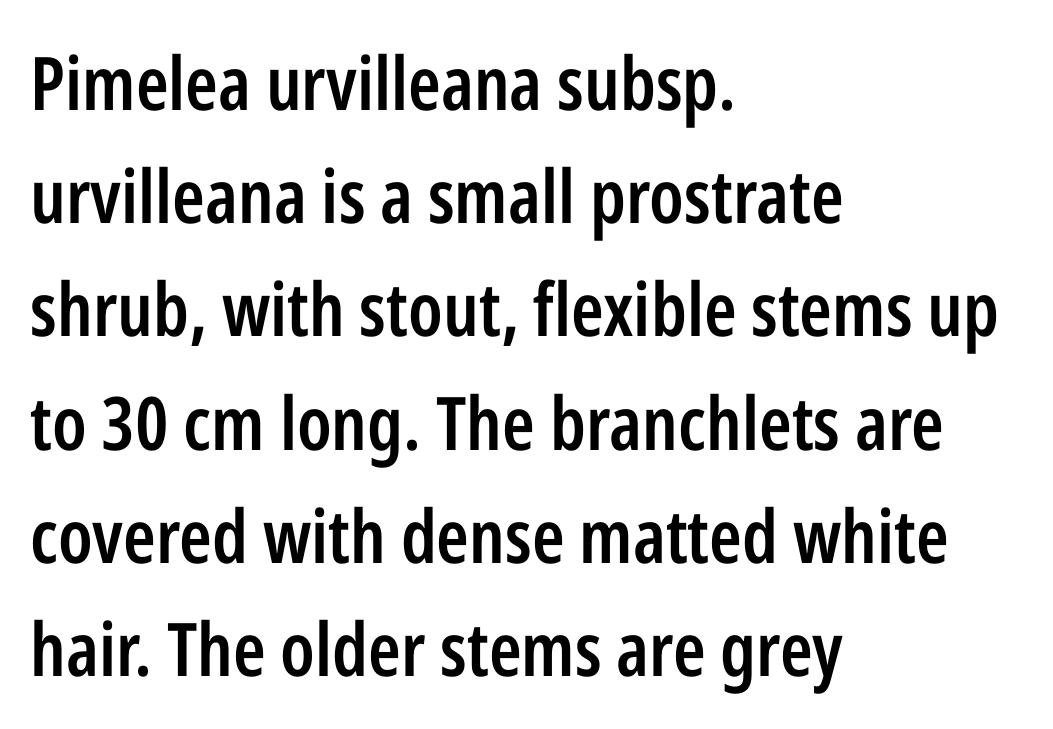
The typography opts for an upright posture over an oblique one. Quick note: interline space is typical. A semibold gives these letters moderate extra thickness, short of bold. Is the block centered? No — it sits flush against the left margin. Short note: letters normally spaced.
